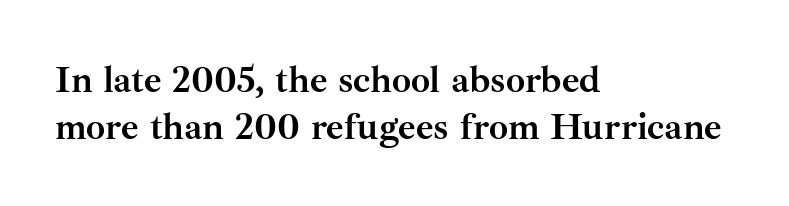
Q: Is the text bold? A: Yes.
Q: Is the text italic (slanted)? A: No, it is upright.
Q: Is the typeface a serif or a sans-serif typeface? A: Serif.
Q: Is the text underlined? A: No.
Q: How is the paragraph aligned? A: Left-aligned.
Q: Is the spacing between letters normal or unusually wide? A: Normal.
Q: Width (condensed, normal, or wide)? A: Normal.
Q: Stroke contrast? A: Medium.
Q: x-height? A: Small.
Q: Monospaced? A: No.
